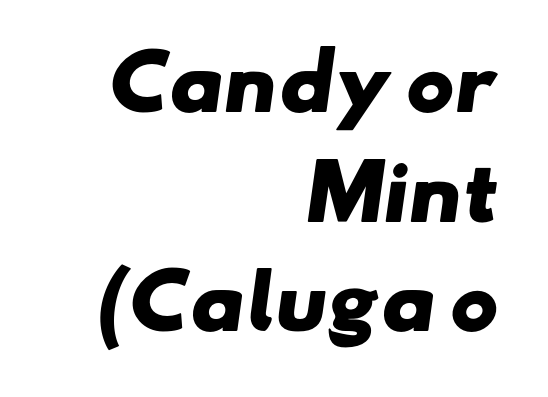
Q: Is the text bold? A: Yes.
Q: Is the typeface a serif or a sans-serif typeface? A: Sans-serif.
Q: Is the text underlined? A: No.
Q: How is the paragraph aligned? A: Right-aligned.
Q: Is the spacing between letters normal or unusually wide? A: Normal.
Q: Is the spacing between lines tight, normal or loose? A: Normal.
Q: Width (condensed, normal, or wide)? A: Wide.
Q: Stroke contrast? A: Low.
Q: x-height? A: Small.
Q: Monospaced? A: No.
